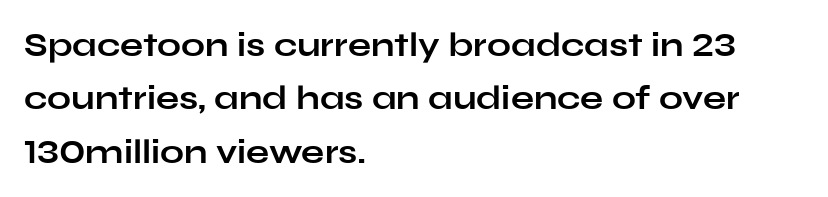
The image shows 34 px bold, wide sans-serif type, upright; set left-aligned, normal line spacing (1.57x), normal letter spacing, not underlined; low stroke contrast and a medium x-height.
